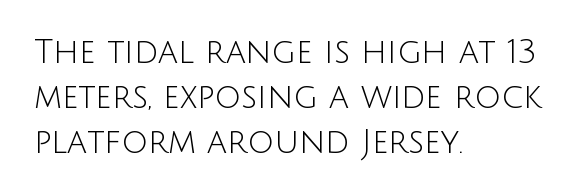
The image shows 33 px light sans-serif type, upright; set left-aligned, normal line spacing (1.36x), normal letter spacing, not underlined; low stroke contrast and a large x-height.
